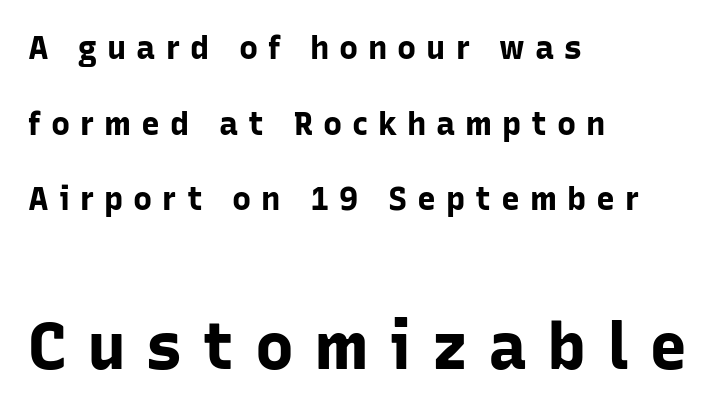
Is this a sans? Yes — the strokes have no serifs. Scale increases going downward across the two blocks. Loosely led — the rows are spread out. The typography opts for an upright posture over an oblique one.
